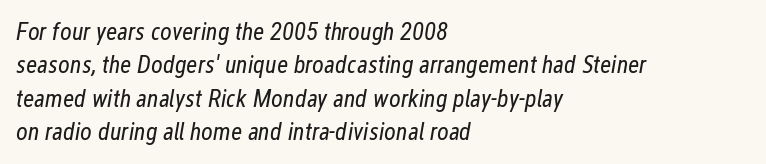
Q: Is the text bold? A: No.
Q: Is the text italic (slanted)? A: Yes, it leans right by about 12 degrees.
Q: Is the text underlined? A: No.
Q: How is the paragraph aligned? A: Left-aligned.
Q: Is the spacing between letters normal or unusually wide? A: Normal.
Q: Is the spacing between lines tight, normal or loose? A: Normal.
